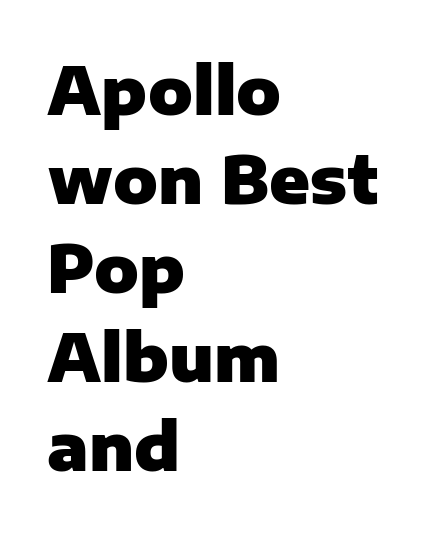
Q: Is the text bold? A: Yes.
Q: Is the text italic (slanted)? A: No, it is upright.
Q: Is the typeface a serif or a sans-serif typeface? A: Sans-serif.
Q: Is the text underlined? A: No.
Q: How is the paragraph aligned? A: Left-aligned.
Q: Is the spacing between letters normal or unusually wide? A: Normal.
Q: Is the spacing between lines tight, normal or loose? A: Normal.
Q: Width (condensed, normal, or wide)? A: Normal.
Q: Stroke contrast? A: Low.
Q: x-height? A: Medium.
Q: Monospaced? A: No.
